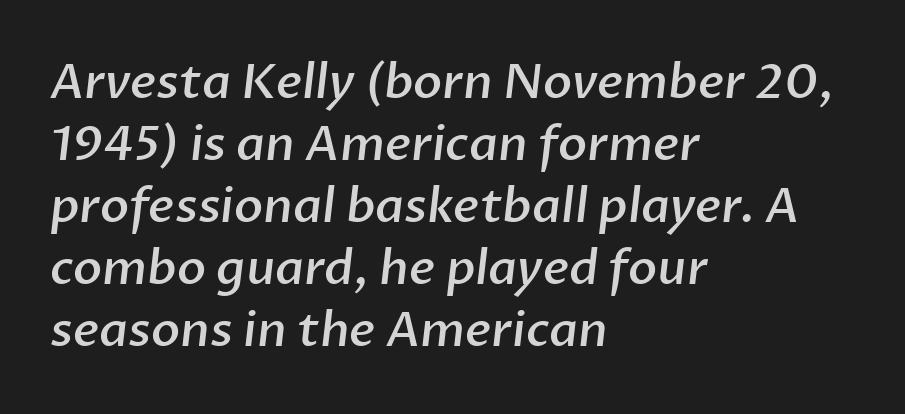
In terms of weight, the rendering is demibold, just under bold. Vertically, the passage feels balanced, rows spaced as you'd expect. What stands out about the letter spacing? Nothing — it is the standard amount. The passage shown is typed in a proportional face where columns would drift. Teacher's note: observe the even left margin — that is flush-left alignment.
